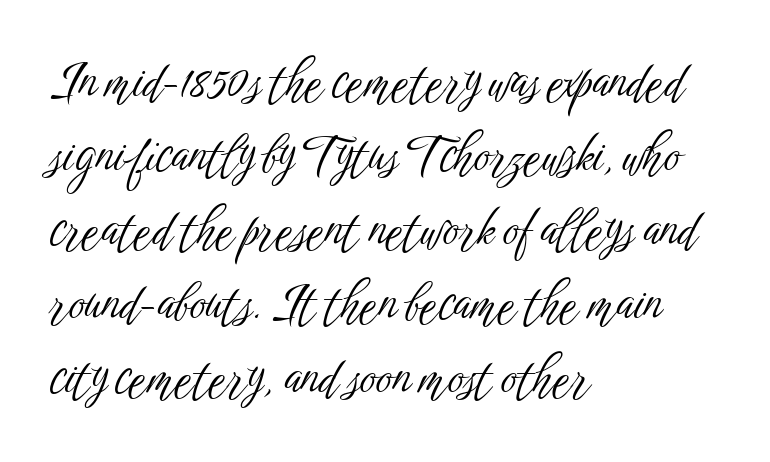
The image shows 49 px light, condensed sans-serif type; set left-aligned, normal line spacing (1.51x), normal letter spacing, not underlined; low stroke contrast and a medium x-height.
